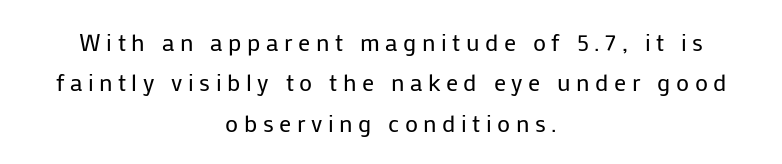
Style check: upright. Each stroke keeps to a modest, everyday thickness or less. The rows are spaced the way most documents space them. Here the glyphs are tracked loosely, breaking word shapes into spaced letters. No word sits above an underline.
